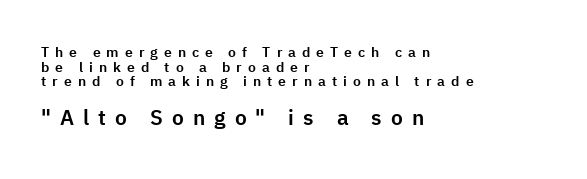
The image shows 21 px text type, upright; set left-aligned, tight line spacing (1.04x), unusually wide letter spacing (+0.43 em), not underlined; the second (bottom) block is 1.5x larger.
